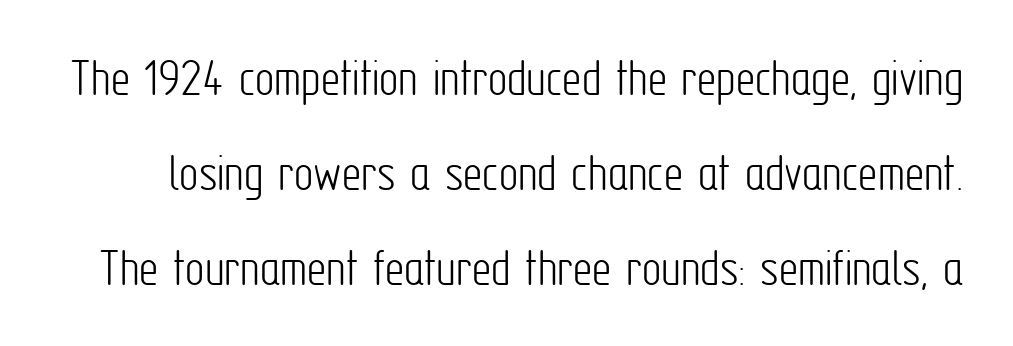
{"serif": "no", "italic": "no", "bold": "no", "weight": "light", "width": "condensed", "stroke_contrast": "low", "x_height": "medium", "monospaced": "no", "underline": "no", "line_spacing_ratio": 1.76, "letter_spacing": "normal", "letter_spacing_em": 0.0, "glyph_px": 54}
